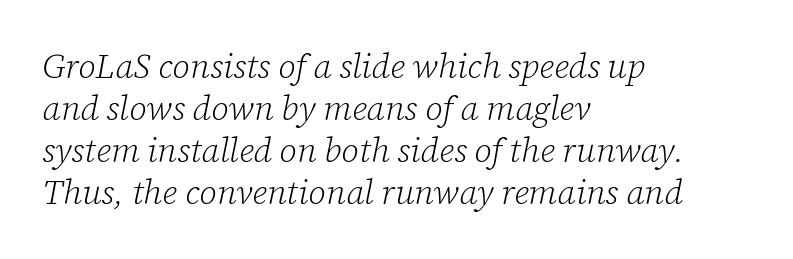
Caption: face not bold, strokes unweighted. The rendering anchors every line to the left-hand side. Here the glyphs are tracked normally, forming tight word shapes. The text was rendered using a seriffed face with decorative stroke endings. A typesetter would call this proportional, since set widths differ per character. The strip under each line holds only bare page.
